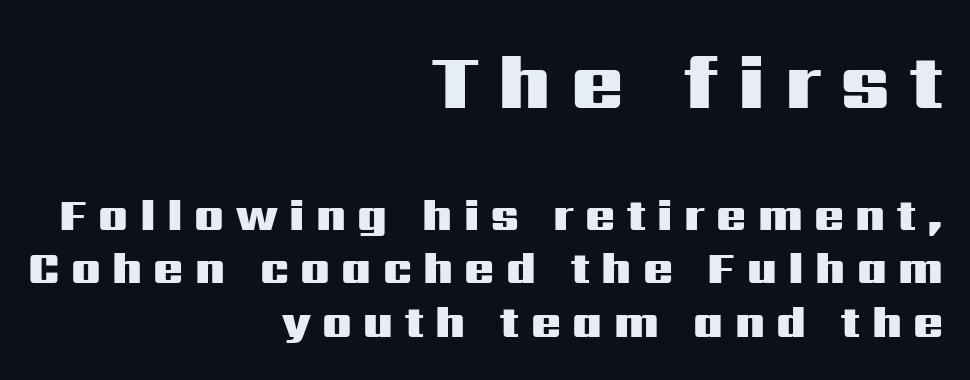
Visually the block forms a straight wall on the right and a jagged coastline on the left. This sample has the flowing, uneven cadence of proportional lettering. Unmarked baselines from the first word to the last. Its strokes are broad and dark, the hallmark of bold type. This sample uses an upright cut, with every glyph sitting square on the baseline.
